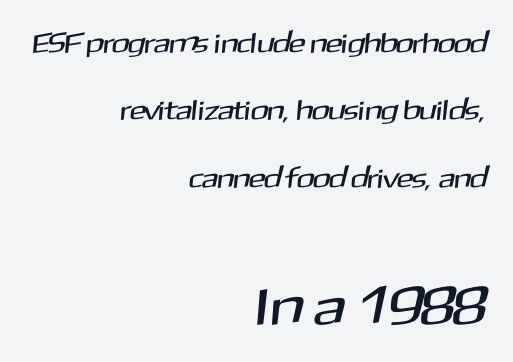
Decoration check: the copy has no underline. The following chunk of copy outweighs the initial chunk in type size. Spacing verdict: proportional, widths tailored to each character. Letter spacing: default. I'd call this a sans setting — the letters go barefoot.
